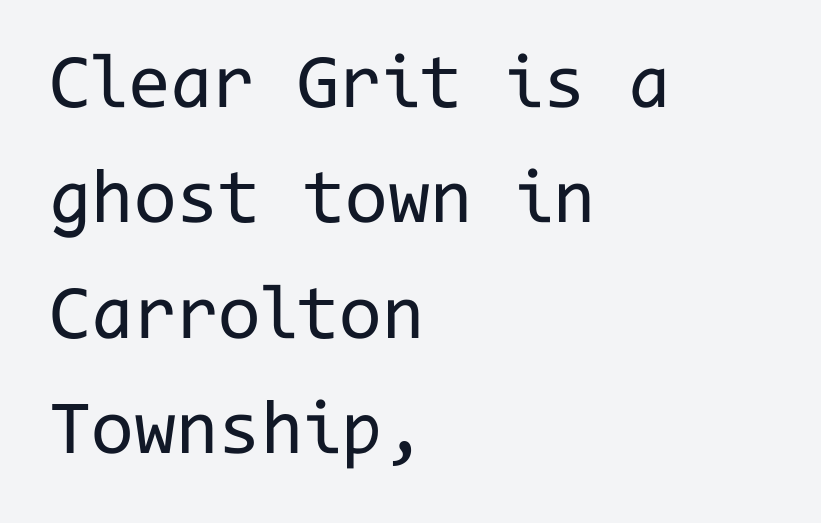
{"serif": "no", "italic": "no", "bold": "no", "weight": "regular", "width": "normal", "stroke_contrast": "low", "x_height": "medium", "monospaced": "yes", "underline": "no", "align": "left", "line_spacing": "normal", "line_spacing_ratio": 1.5, "letter_spacing": "normal", "letter_spacing_em": 0.0, "glyph_px": 77}
